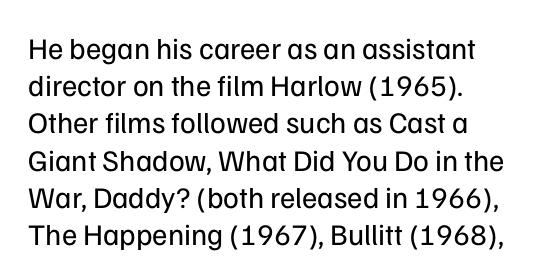
Q: Is the text bold? A: No.
Q: Is the text italic (slanted)? A: No, it is upright.
Q: Is the typeface a serif or a sans-serif typeface? A: Sans-serif.
Q: Is the text underlined? A: No.
Q: How is the paragraph aligned? A: Left-aligned.
Q: Is the spacing between letters normal or unusually wide? A: Normal.
Q: Width (condensed, normal, or wide)? A: Normal.
Q: Stroke contrast? A: Low.
Q: x-height? A: Medium.
Q: Monospaced? A: No.
